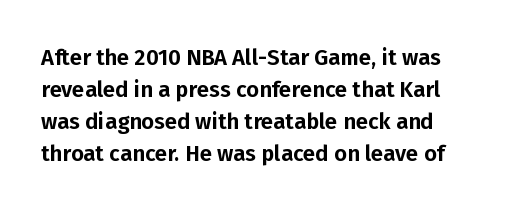
The image shows 22 px text type, upright; set left-aligned, normal line spacing (1.45x), normal letter spacing, not underlined.
